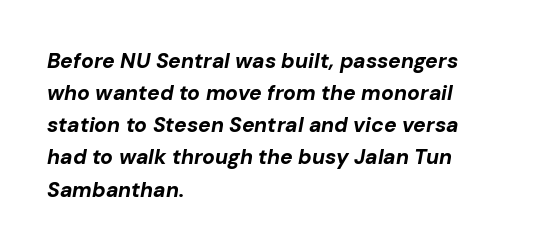
Anything drawn beneath the words? Only blank space. Normally led — the rows are evenly, conventionally spaced. In terms of posture, this sample is oblique. Which margin do the lines hug? The left one — the right edge is uneven.
